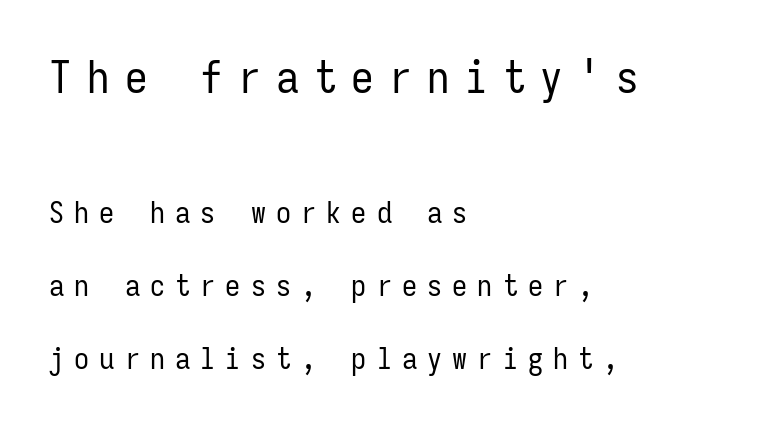
Q: Is the text bold? A: No.
Q: Is the text italic (slanted)? A: No, it is upright.
Q: Is the typeface a serif or a sans-serif typeface? A: Sans-serif.
Q: Is the text underlined? A: No.
Q: How is the paragraph aligned? A: Left-aligned.
Q: Is the spacing between letters normal or unusually wide? A: Unusually wide.
Q: Is the spacing between lines tight, normal or loose? A: Loose.
Q: Which block of text is set in a larger size, the first (top) or the second (bottom)? A: The first (top) one.
Q: Width (condensed, normal, or wide)? A: Condensed.
Q: Stroke contrast? A: Low.
Q: x-height? A: Medium.
Q: Monospaced? A: Yes.
